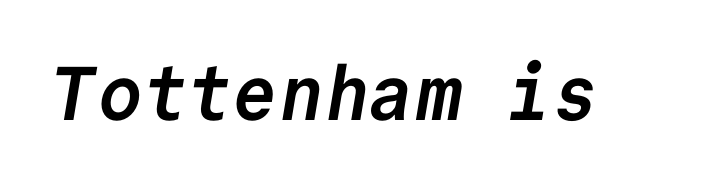
{"serif": "no", "bold": "yes", "weight": "semibold", "width": "normal", "stroke_contrast": "low", "x_height": "medium", "monospaced": "yes", "underline": "no", "letter_spacing": "normal", "letter_spacing_em": 0.0, "glyph_px": 76}
